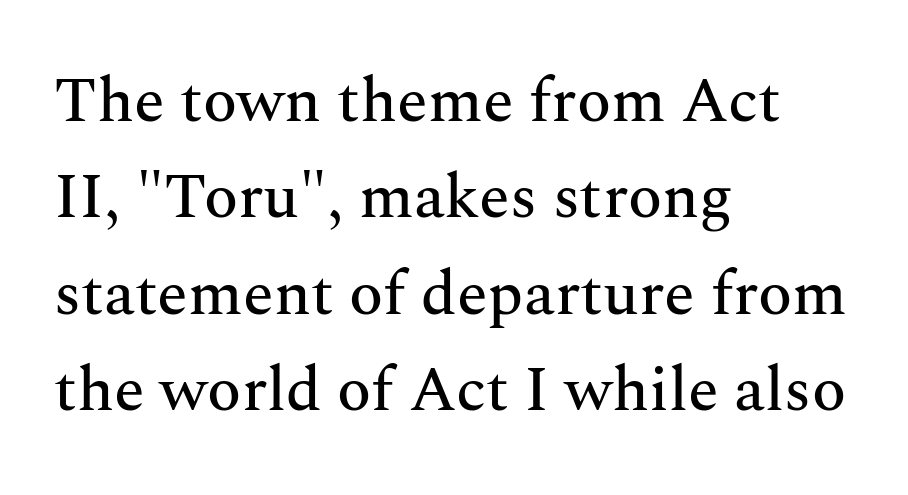
{"serif": "yes", "italic": "no", "width": "normal", "stroke_contrast": "medium", "x_height": "medium", "monospaced": "no", "underline": "no", "align": "left", "line_spacing": "normal", "line_spacing_ratio": 1.53, "letter_spacing": "normal", "letter_spacing_em": 0.0, "glyph_px": 63}
